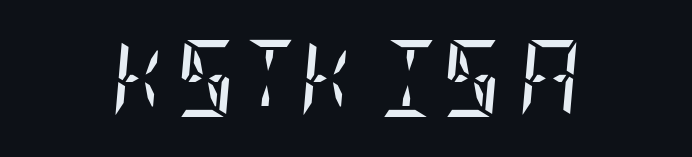
The image shows 77 px regular-weight, condensed serif type, italic (leaning right); set normal letter spacing, not underlined; low stroke contrast and a large x-height.
